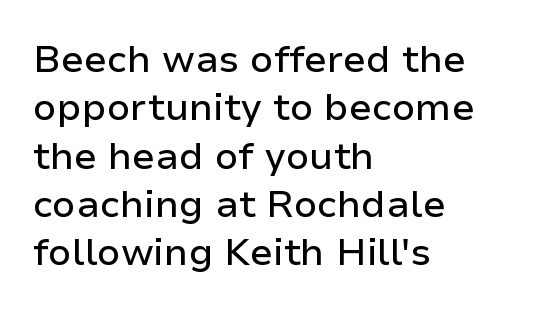
Interline gaps are of average width in this sample. A student would call this left alignment; a typographer would say flush left, rag right. Plain, unruled lines of type. You can tell from the bare stems that sans-serif type was used. Students, note that the glyphs here touch the page at normal intervals. These lines are rendered in a variable-pitch font.
